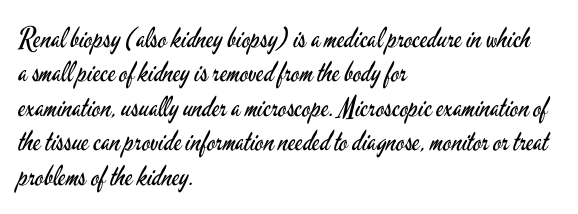
The image shows 28 px regular-weight, condensed sans-serif type; set left-aligned, line spacing 1.23x, normal letter spacing, not underlined; low stroke contrast and a small x-height.
